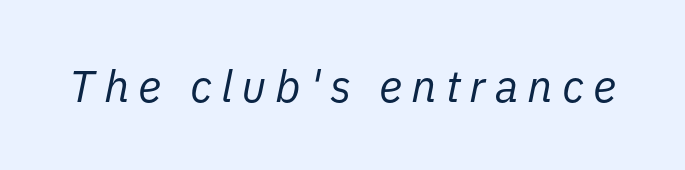
{"italic": "yes", "lean": "right", "slant_degrees": 11, "bold": "no", "weight": "regular", "width": "normal", "stroke_contrast": "low", "x_height": "medium", "monospaced": "no", "underline": "no", "letter_spacing": "wide", "letter_spacing_em": 0.2, "glyph_px": 45}
